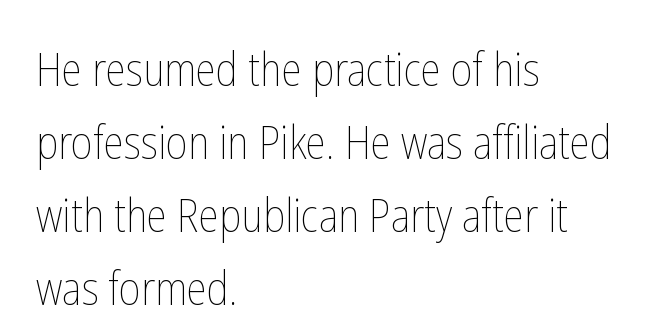
The image shows 46 px thin, condensed type, upright; set left-aligned, normal line spacing (1.59x), normal letter spacing, not underlined; low stroke contrast and a medium x-height.
